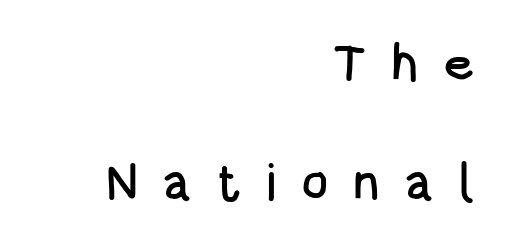
Q: Is the text italic (slanted)? A: No, it is upright.
Q: Is the typeface a serif or a sans-serif typeface? A: Sans-serif.
Q: Is the text underlined? A: No.
Q: How is the paragraph aligned? A: Right-aligned.
Q: Is the spacing between letters normal or unusually wide? A: Unusually wide.
Q: Is the spacing between lines tight, normal or loose? A: Loose.
Q: Width (condensed, normal, or wide)? A: Condensed.
Q: Stroke contrast? A: Low.
Q: x-height? A: Large.
Q: Monospaced? A: No.
